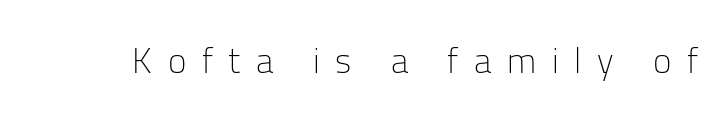
Q: Is the text bold? A: No.
Q: Is the text italic (slanted)? A: No, it is upright.
Q: Is the typeface a serif or a sans-serif typeface? A: Sans-serif.
Q: Is the text underlined? A: No.
Q: Is the spacing between letters normal or unusually wide? A: Unusually wide.
Q: Width (condensed, normal, or wide)? A: Normal.
Q: Stroke contrast? A: Low.
Q: x-height? A: Medium.
Q: Monospaced? A: No.
